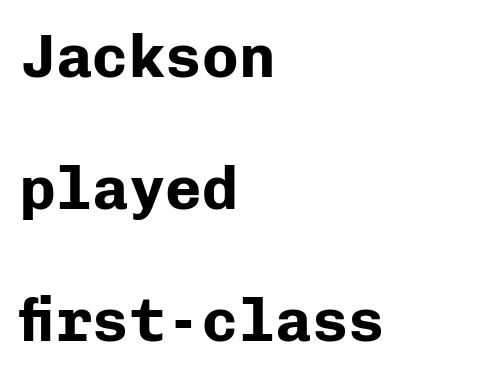
The image shows 61 px bold sans-serif type, upright, monospaced; set left-aligned, loose line spacing (2.16x), normal letter spacing, not underlined; low stroke contrast and a medium x-height.
